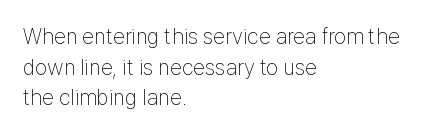
Q: Is the text bold? A: No.
Q: Is the text italic (slanted)? A: No, it is upright.
Q: Is the text underlined? A: No.
Q: How is the paragraph aligned? A: Left-aligned.
Q: Is the spacing between letters normal or unusually wide? A: Normal.
Q: Is the spacing between lines tight, normal or loose? A: Normal.
